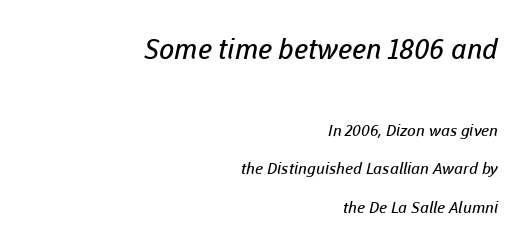
{"serif": "no", "bold": "no", "weight": "regular", "width": "normal", "stroke_contrast": "low", "x_height": "medium", "monospaced": "no", "underline": "no", "align": "right", "line_spacing": "loose", "line_spacing_ratio": 2.41, "letter_spacing": "normal", "letter_spacing_em": 0.0, "larger_block": "first", "size_ratio": 1.75, "glyph_px": 28}
